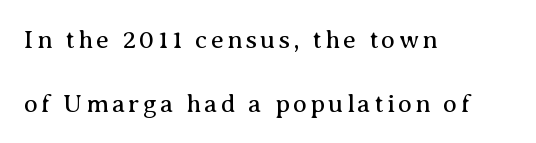
The letterforms sit at book weight or below. Bare-footed words on every line. Airy leading. The type sits square on the baseline with zero lean. Notice how the passage keeps a crisp vertical edge on the left only.
